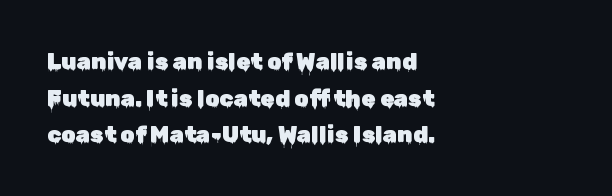
The image shows 23 px text type, upright; set left-aligned, normal line spacing (1.59x), normal letter spacing, not underlined.
